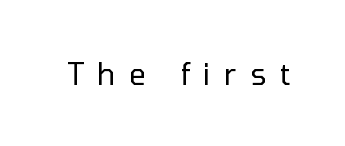
Q: Is the text bold? A: No.
Q: Is the text italic (slanted)? A: No, it is upright.
Q: Is the typeface a serif or a sans-serif typeface? A: Sans-serif.
Q: Is the text underlined? A: No.
Q: Is the spacing between letters normal or unusually wide? A: Unusually wide.
Q: Width (condensed, normal, or wide)? A: Normal.
Q: Stroke contrast? A: Low.
Q: x-height? A: Medium.
Q: Monospaced? A: No.
